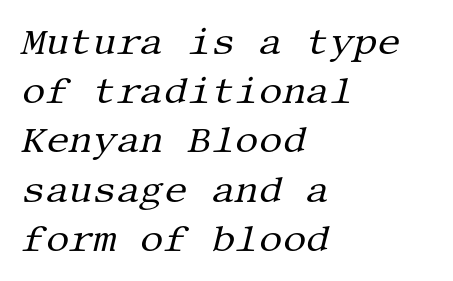
{"serif": "yes", "italic": "yes", "lean": "right", "slant_degrees": 13, "bold": "no", "weight": "regular", "width": "normal", "stroke_contrast": "medium", "x_height": "large", "underline": "no", "align": "left", "line_spacing": "normal", "line_spacing_ratio": 1.33, "letter_spacing": "normal", "letter_spacing_em": 0.0, "glyph_px": 37}
